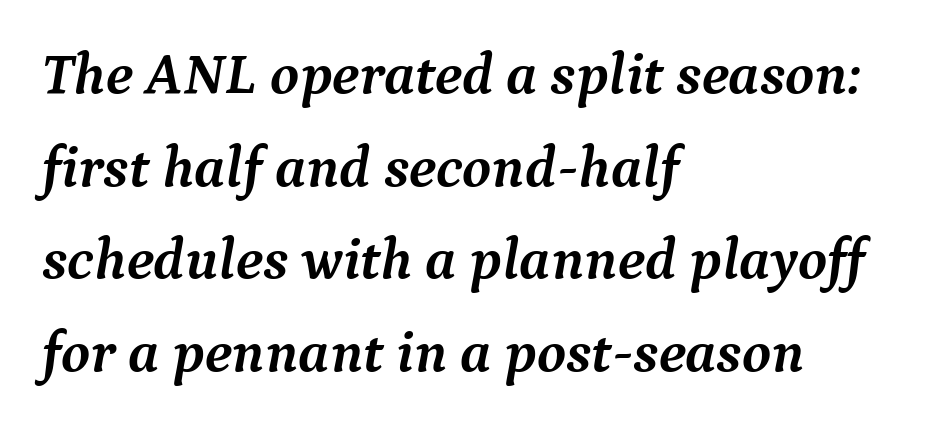
Looks like regular typesetting: each glyph gets only the width it needs. Does extra space separate the letters? No, they use regular spacing. Teacher's note: observe the even left margin — that is flush-left alignment. Plain, unruled lines of type. A normal amount of white space separates one row of letters from the next.
